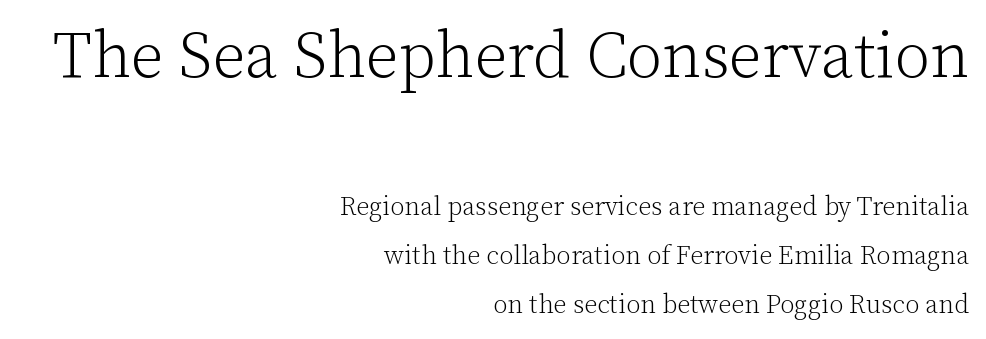
{"serif": "yes", "italic": "no", "bold": "no", "weight": "light", "width": "normal", "stroke_contrast": "low", "x_height": "medium", "monospaced": "no", "underline": "no", "align": "right", "line_spacing_ratio": 1.88, "letter_spacing": "normal", "letter_spacing_em": 0.0, "larger_block": "first", "size_ratio": 2.5, "glyph_px": 65}
